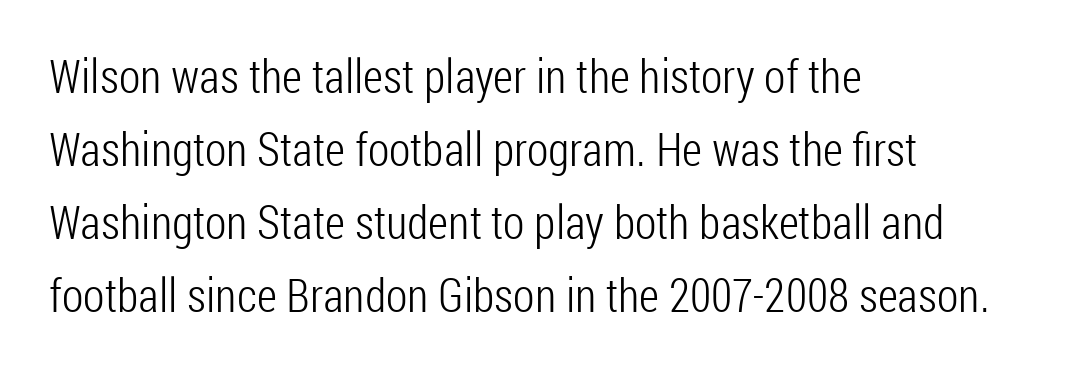
Q: Is the text bold? A: No.
Q: Is the text italic (slanted)? A: No, it is upright.
Q: Is the typeface a serif or a sans-serif typeface? A: Sans-serif.
Q: Is the text underlined? A: No.
Q: How is the paragraph aligned? A: Left-aligned.
Q: Is the spacing between letters normal or unusually wide? A: Normal.
Q: Is the spacing between lines tight, normal or loose? A: Normal.
Q: Width (condensed, normal, or wide)? A: Condensed.
Q: Stroke contrast? A: Low.
Q: x-height? A: Medium.
Q: Monospaced? A: No.
